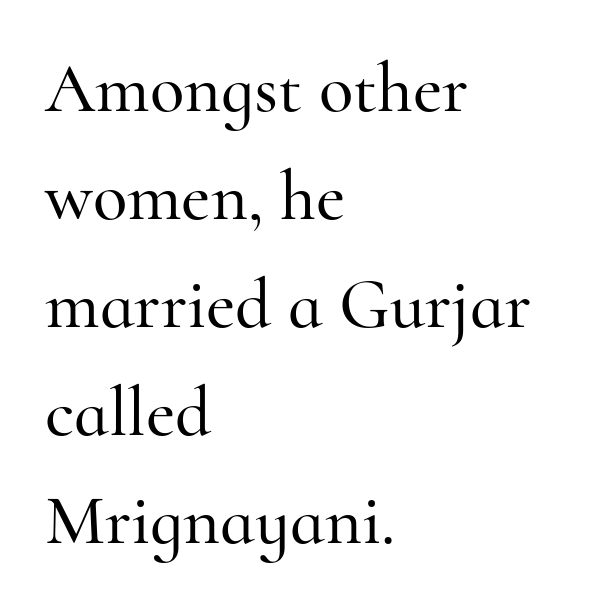
Q: Is the text italic (slanted)? A: No, it is upright.
Q: Is the typeface a serif or a sans-serif typeface? A: Serif.
Q: Is the text underlined? A: No.
Q: How is the paragraph aligned? A: Left-aligned.
Q: Is the spacing between letters normal or unusually wide? A: Normal.
Q: Is the spacing between lines tight, normal or loose? A: Normal.
Q: Width (condensed, normal, or wide)? A: Normal.
Q: Stroke contrast? A: High.
Q: x-height? A: Small.
Q: Monospaced? A: No.
